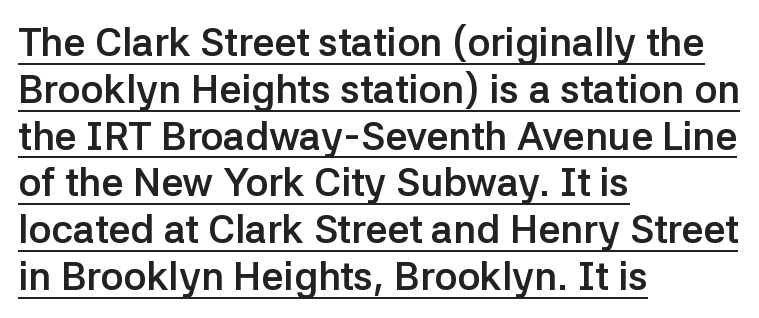
Q: Is the text bold? A: Yes.
Q: Is the text italic (slanted)? A: No, it is upright.
Q: Is the typeface a serif or a sans-serif typeface? A: Sans-serif.
Q: Is the text underlined? A: Yes.
Q: How is the paragraph aligned? A: Left-aligned.
Q: Is the spacing between letters normal or unusually wide? A: Normal.
Q: Width (condensed, normal, or wide)? A: Normal.
Q: Stroke contrast? A: Low.
Q: x-height? A: Medium.
Q: Monospaced? A: No.
